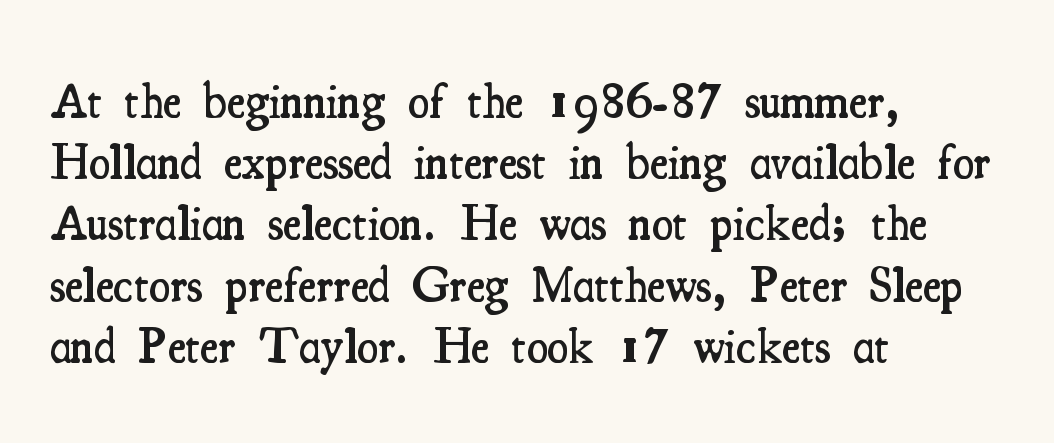
The image shows 49 px semibold, condensed serif type, upright; set left-aligned, normal line spacing (1.25x), normal letter spacing, not underlined; medium stroke contrast and a small x-height.
